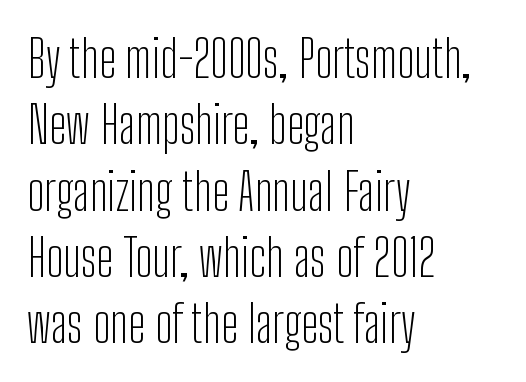
The image shows 51 px light, condensed sans-serif type, upright; set left-aligned, normal line spacing (1.3x), normal letter spacing, not underlined; low stroke contrast and a medium x-height.
